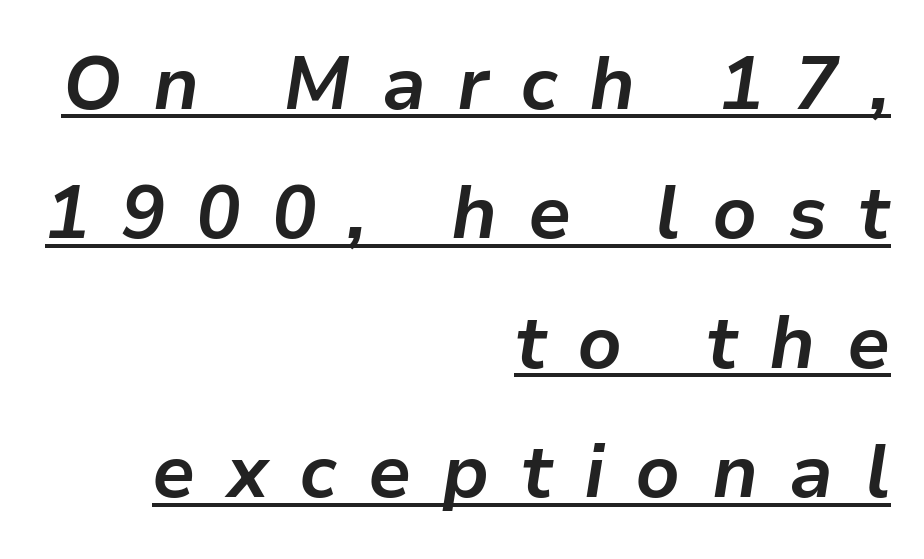
{"italic": "yes", "lean": "right", "slant_degrees": 9, "bold": "yes", "weight": "bold", "width": "normal", "stroke_contrast": "low", "x_height": "medium", "monospaced": "no", "underline": "yes", "align": "right", "line_spacing_ratio": 1.75, "letter_spacing": "wide", "letter_spacing_em": 0.42, "glyph_px": 74}
